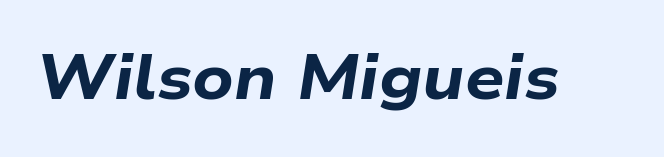
{"italic": "yes", "lean": "right", "slant_degrees": 9, "bold": "yes", "weight": "bold", "width": "wide", "stroke_contrast": "low", "x_height": "medium", "monospaced": "no", "underline": "no", "letter_spacing": "normal", "letter_spacing_em": 0.0, "glyph_px": 62}
